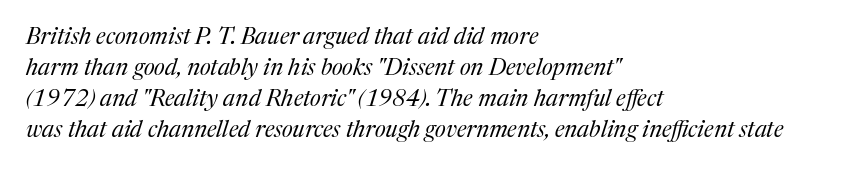
{"italic": "yes", "lean": "right", "slant_degrees": 17, "bold": "no", "underline": "no", "align": "left", "line_spacing": "normal", "line_spacing_ratio": 1.35, "letter_spacing": "normal", "letter_spacing_em": 0.0, "glyph_px": 23}
